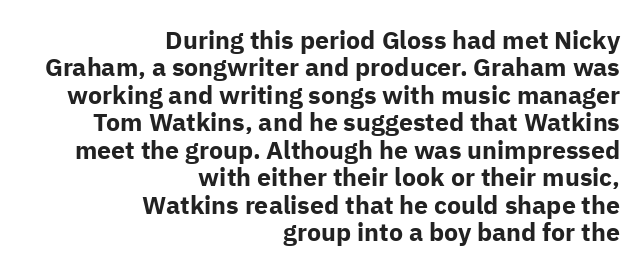
Q: Is the text bold? A: Yes.
Q: Is the text italic (slanted)? A: No, it is upright.
Q: Is the text underlined? A: No.
Q: How is the paragraph aligned? A: Right-aligned.
Q: Is the spacing between letters normal or unusually wide? A: Normal.
Q: Is the spacing between lines tight, normal or loose? A: Tight.
